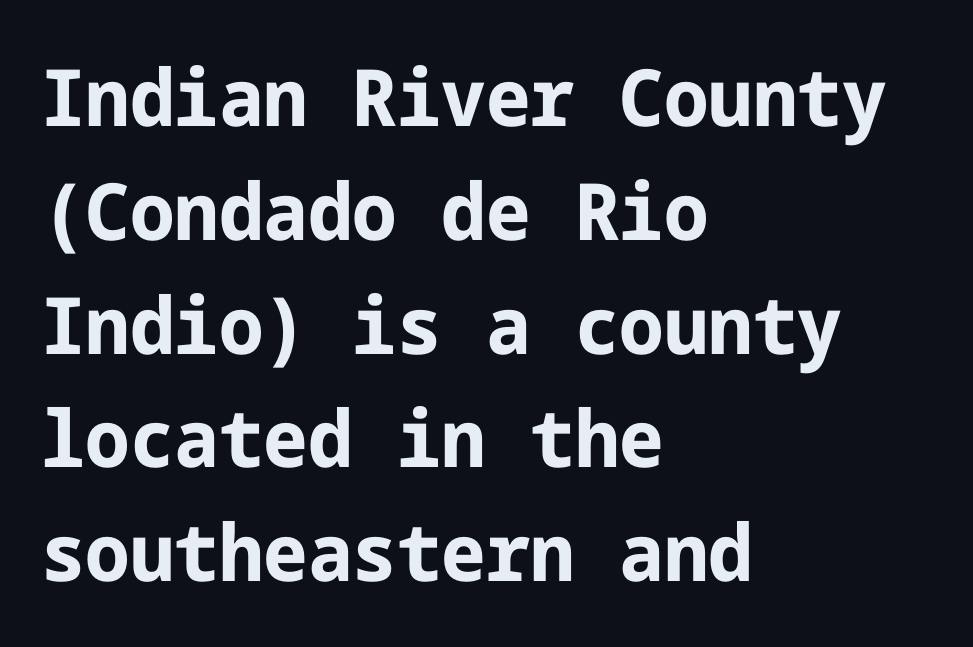
{"serif": "no", "italic": "no", "bold": "yes", "weight": "bold", "width": "normal", "stroke_contrast": "low", "x_height": "medium", "underline": "no", "align": "left", "line_spacing": "normal", "line_spacing_ratio": 1.44, "letter_spacing": "normal", "letter_spacing_em": 0.0, "glyph_px": 79}
